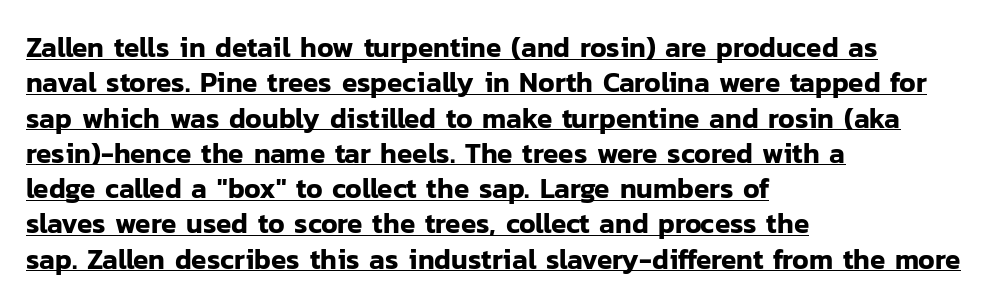
The image shows 28 px sans-serif type, upright; set left-aligned, normal line spacing (1.26x), normal letter spacing, underlined; low stroke contrast and a medium x-height.
